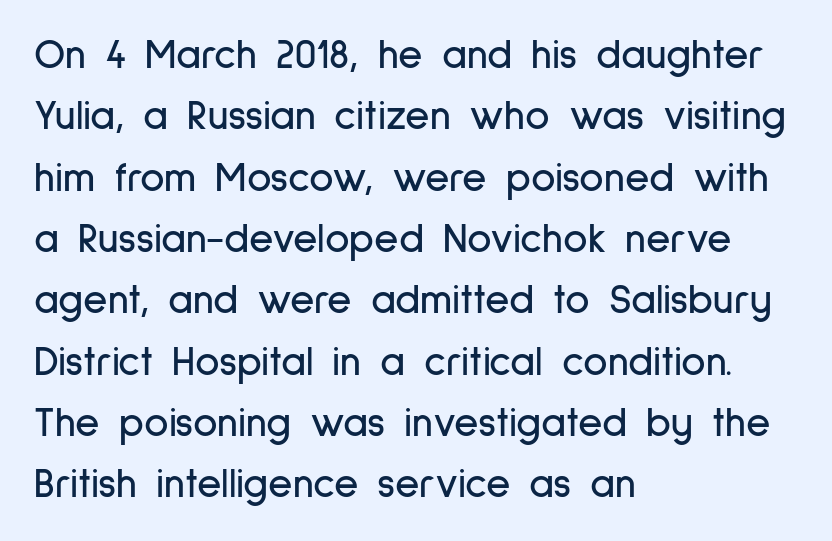
Q: Is the text italic (slanted)? A: No, it is upright.
Q: Is the typeface a serif or a sans-serif typeface? A: Sans-serif.
Q: Is the text underlined? A: No.
Q: How is the paragraph aligned? A: Left-aligned.
Q: Is the spacing between letters normal or unusually wide? A: Normal.
Q: Is the spacing between lines tight, normal or loose? A: Normal.
Q: Width (condensed, normal, or wide)? A: Condensed.
Q: Stroke contrast? A: Low.
Q: x-height? A: Medium.
Q: Monospaced? A: No.
